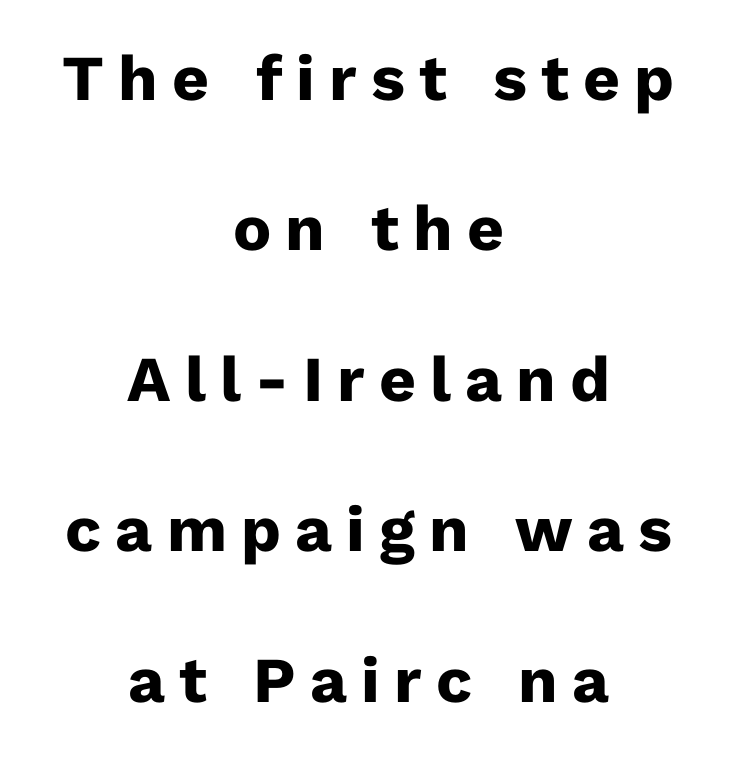
Q: Is the text bold? A: Yes.
Q: Is the text italic (slanted)? A: No, it is upright.
Q: Is the typeface a serif or a sans-serif typeface? A: Sans-serif.
Q: Is the text underlined? A: No.
Q: How is the paragraph aligned? A: Centered.
Q: Is the spacing between letters normal or unusually wide? A: Unusually wide.
Q: Is the spacing between lines tight, normal or loose? A: Loose.
Q: Width (condensed, normal, or wide)? A: Normal.
Q: Stroke contrast? A: Low.
Q: x-height? A: Medium.
Q: Monospaced? A: No.
